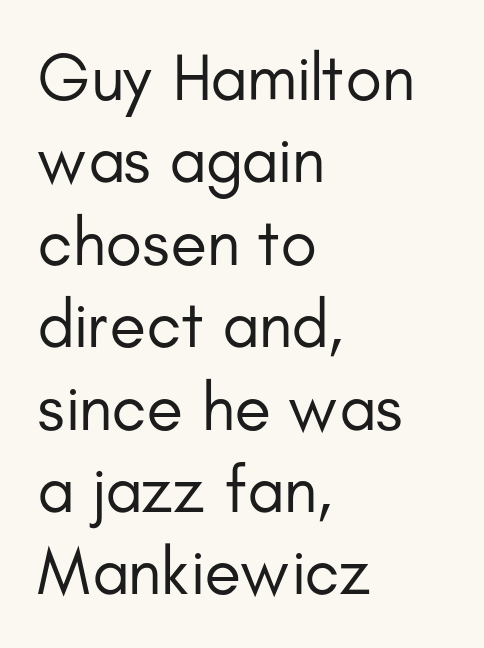
The image shows 67 px regular-weight sans-serif type, upright; set left-aligned, line spacing 1.23x, normal letter spacing, not underlined; low stroke contrast and a small x-height.
